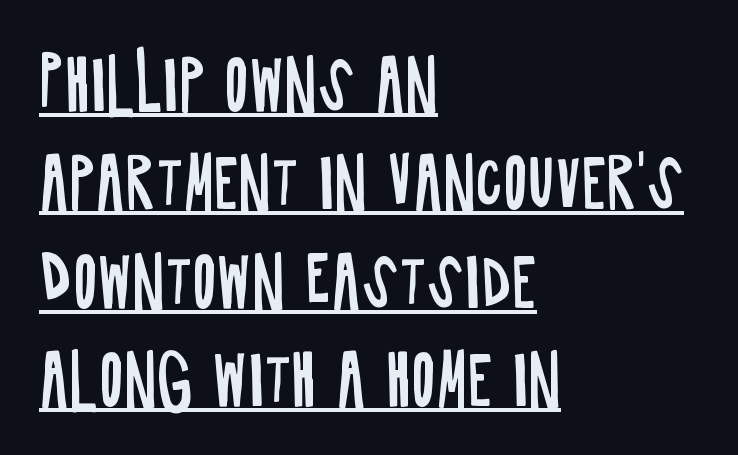
The image shows 67 px regular-weight, condensed sans-serif type, upright; set left-aligned, normal line spacing (1.47x), normal letter spacing, underlined; low stroke contrast and a large x-height.
